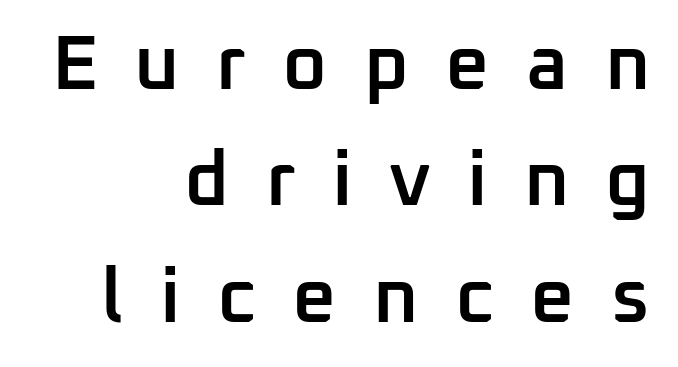
A bare baseline throughout the passage. Regular leading. The letterforms stand isolated, each surrounded by extra space. Does the copy run flush right? Yes — the right margin is perfectly even. A sans-serif font was chosen for this passage.
